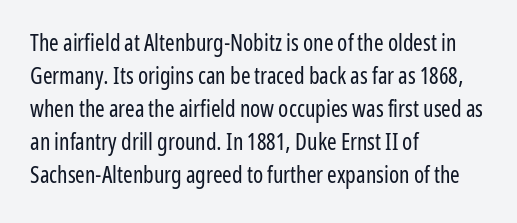
Q: Is the text bold? A: No.
Q: Is the text italic (slanted)? A: No, it is upright.
Q: Is the text underlined? A: No.
Q: How is the paragraph aligned? A: Left-aligned.
Q: Is the spacing between letters normal or unusually wide? A: Normal.
Q: Is the spacing between lines tight, normal or loose? A: Normal.
